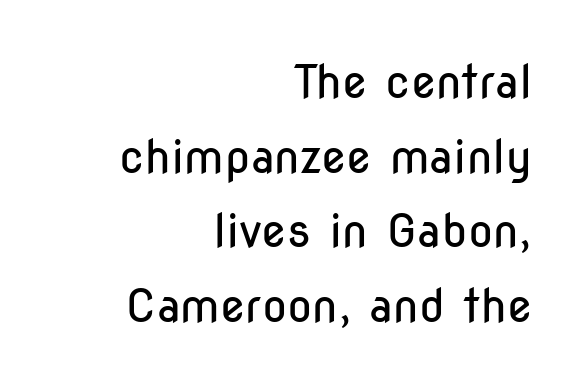
Q: Is the text bold? A: No.
Q: Is the text italic (slanted)? A: No, it is upright.
Q: Is the typeface a serif or a sans-serif typeface? A: Sans-serif.
Q: Is the text underlined? A: No.
Q: How is the paragraph aligned? A: Right-aligned.
Q: Is the spacing between letters normal or unusually wide? A: Normal.
Q: Is the spacing between lines tight, normal or loose? A: Normal.
Q: Width (condensed, normal, or wide)? A: Condensed.
Q: Stroke contrast? A: Low.
Q: x-height? A: Medium.
Q: Monospaced? A: No.
